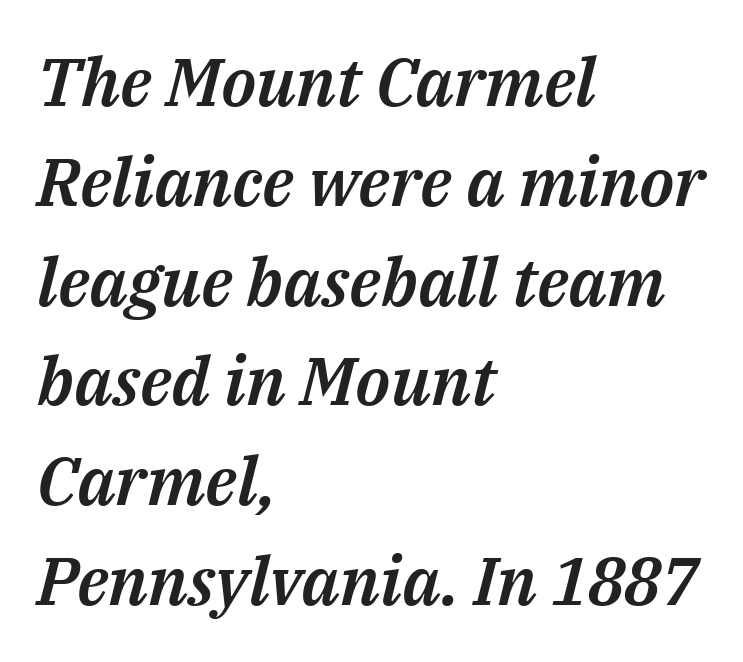
Nothing unusual about the tracking: characters are spaced as the font intends. This sample has the flowing, uneven cadence of proportional lettering. Underlining? Definitely not there. The text block is weighted toward the left margin, trailing off unevenly rightward. Regarding leading, the lines here are spaced in the standard way. An italicized treatment has been applied to the whole sample.
